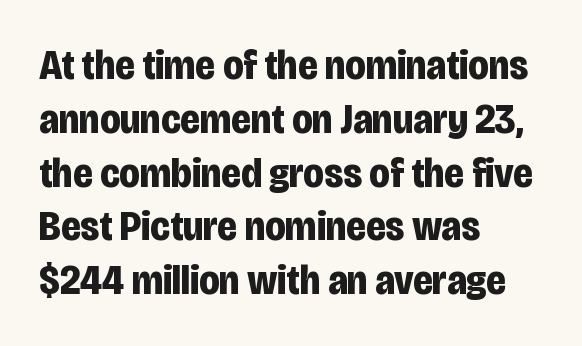
This sample uses an upright cut, with every glyph sitting square on the baseline. You could not count columns in this text — the font is proportionally spaced. Underline: absent. The line-height multiplier appears to be the usual default.
